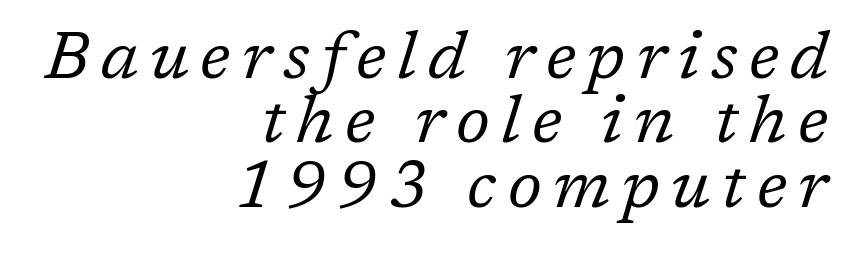
Alignment: flush right. Think standard paragraph weight, or any step lighter than that. Do the characters align in a grid? No, the font is proportional. Serifs: yes, visible at the terminals of the letterforms. Type without underlining. This block would grow much taller if given ordinary leading; it's compressed now.
